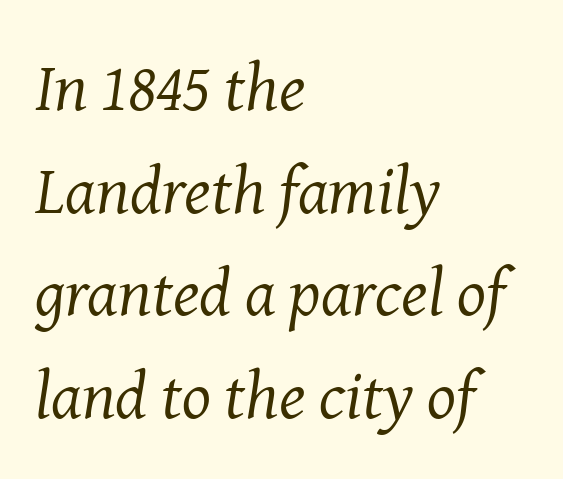
{"serif": "yes", "italic": "yes", "lean": "right", "slant_degrees": 8, "bold": "no", "weight": "regular", "width": "normal", "stroke_contrast": "medium", "x_height": "medium", "monospaced": "no", "underline": "no", "align": "left", "line_spacing": "normal", "line_spacing_ratio": 1.51, "letter_spacing": "normal", "letter_spacing_em": 0.0, "glyph_px": 68}
